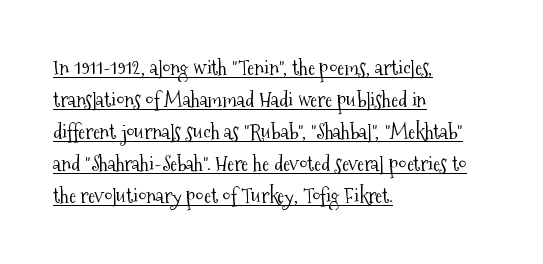
Each new line begins a customary step beneath the previous one. Weight: regular or lighter. The axis of the letterforms is exactly vertical. The text block is weighted toward the left margin, trailing off unevenly rightward. Does a line run under the words? Yes, clearly.
